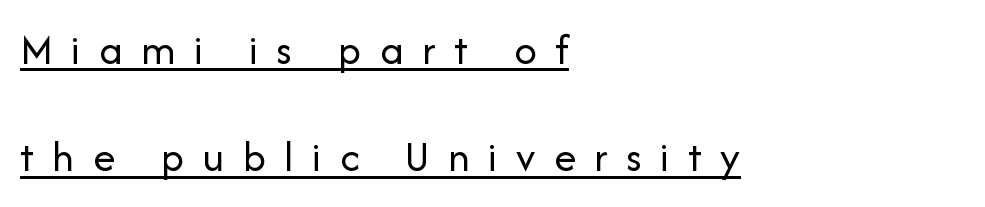
{"serif": "no", "italic": "no", "bold": "no", "weight": "regular", "width": "normal", "stroke_contrast": "low", "x_height": "medium", "monospaced": "no", "underline": "yes", "align": "left", "line_spacing": "loose", "line_spacing_ratio": 2.44, "letter_spacing": "wide", "letter_spacing_em": 0.42, "glyph_px": 44}
